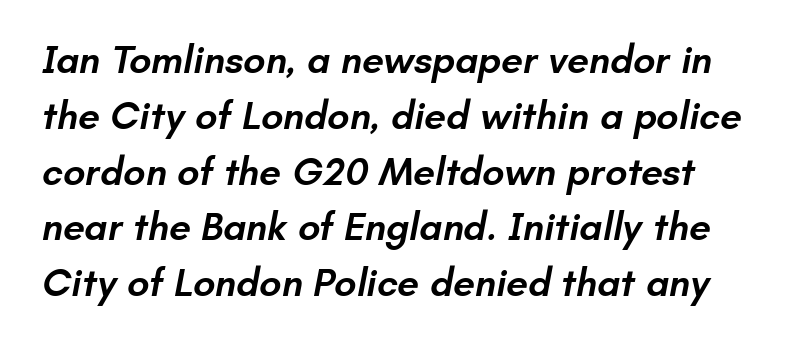
{"serif": "no", "bold": "semi", "weight": "semibold", "width": "normal", "stroke_contrast": "low", "x_height": "small", "monospaced": "no", "underline": "no", "line_spacing": "normal", "line_spacing_ratio": 1.43, "letter_spacing": "normal", "letter_spacing_em": 0.0, "glyph_px": 39}
